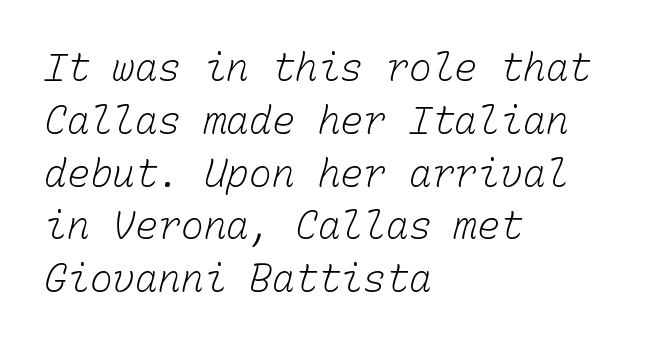
{"bold": "no", "weight": "light", "width": "normal", "stroke_contrast": "low", "x_height": "medium", "monospaced": "yes", "underline": "no", "align": "left", "line_spacing": "normal", "line_spacing_ratio": 1.39, "letter_spacing": "normal", "letter_spacing_em": 0.0, "glyph_px": 38}
